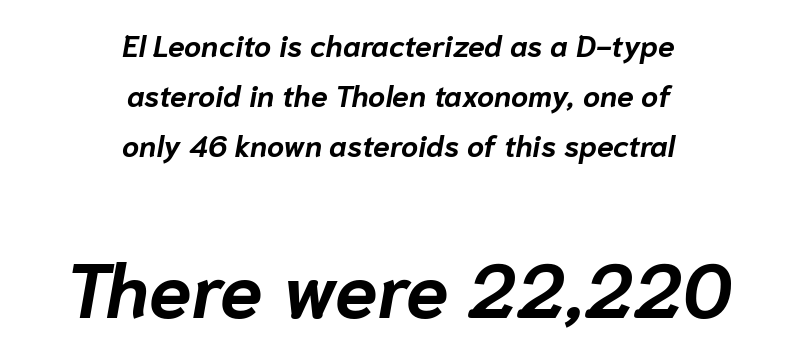
The image shows 76 px bold type, italic (leaning right); set centered, normal line spacing (1.67x), normal letter spacing, not underlined; the second (bottom) block is 2.53x larger; low stroke contrast and a medium x-height.
